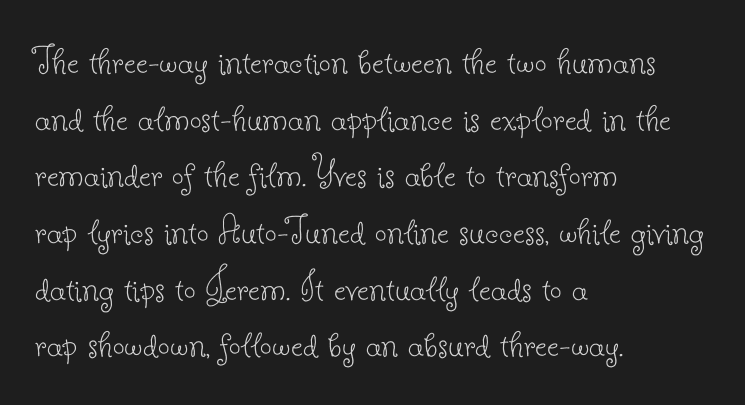
Caption: multi-line text, flush left, ragged right. Honestly, the letter spacing is just normal — you wouldn't notice it. A quiet, ordinary-to-light weight characterises the typeface. Interline gaps are of average width in this sample. Posture: upright roman. Underline: absent.
